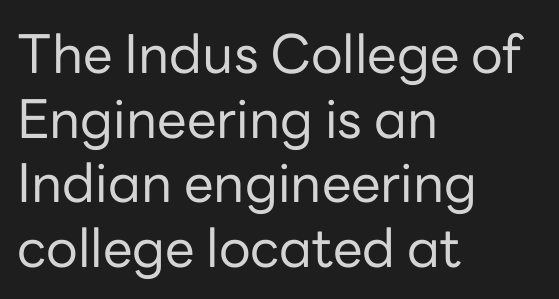
Ordinary non-slanted type is in use. The text was rendered using a sans face with plain stroke endings. The words here are not underlined. Caption: standard tracking, unaltered.
